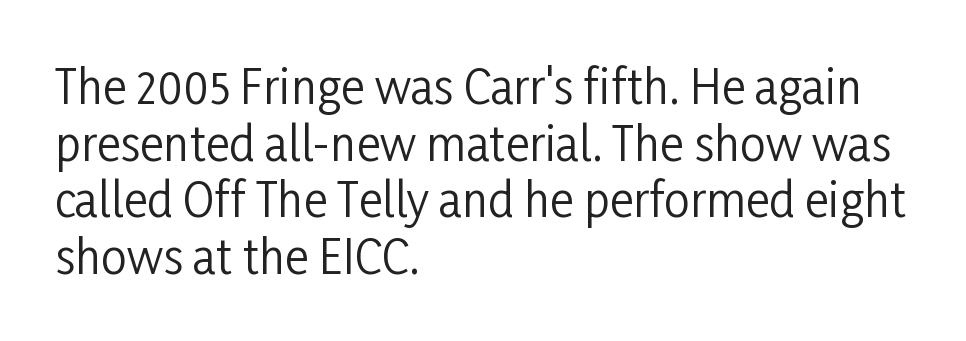
{"serif": "no", "italic": "no", "bold": "no", "weight": "regular", "width": "condensed", "stroke_contrast": "low", "x_height": "medium", "monospaced": "no", "underline": "no", "align": "left", "line_spacing_ratio": 1.23, "letter_spacing": "normal", "letter_spacing_em": 0.0, "glyph_px": 46}
